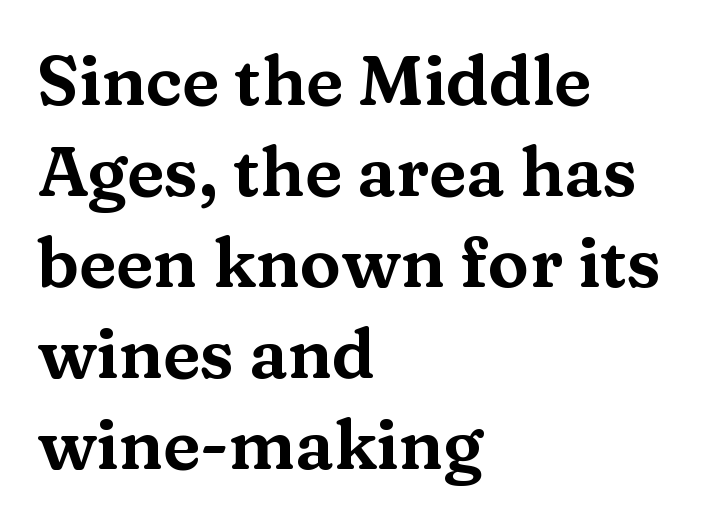
Q: Is the text italic (slanted)? A: No, it is upright.
Q: Is the typeface a serif or a sans-serif typeface? A: Serif.
Q: Is the text underlined? A: No.
Q: How is the paragraph aligned? A: Left-aligned.
Q: Is the spacing between letters normal or unusually wide? A: Normal.
Q: Is the spacing between lines tight, normal or loose? A: Normal.
Q: Width (condensed, normal, or wide)? A: Wide.
Q: Stroke contrast? A: Medium.
Q: x-height? A: Medium.
Q: Monospaced? A: No.
